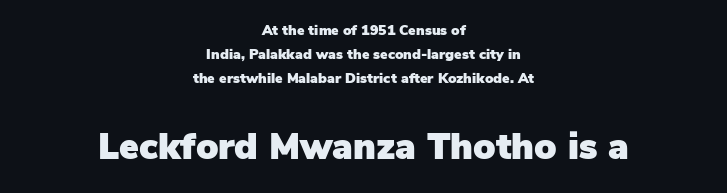
Look at the bottom of the vertical strokes: they stop flat, with no serifs. This rendering features lettering with no underline. The specimen reads as upright at a glance. Compare the two chunks: the lower has the greater cap height.
